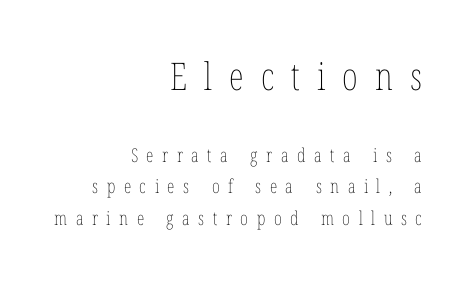
The image shows 38 px thin, condensed type, upright; set right-aligned, normal line spacing (1.65x), unusually wide letter spacing (+0.45 em), not underlined; the first (top) block is 2.0x larger; low stroke contrast and a medium x-height.
